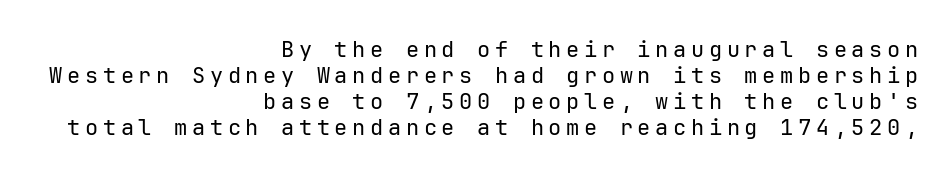
The gap between lines stays unmarked. The typesetter chose a ragged-left arrangement here. The letters look calm and open, with moderate or lighter stems. Characters remain perfectly vertical along every line.
